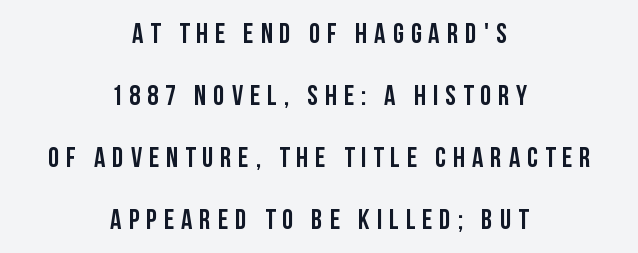
Q: Is the text italic (slanted)? A: No, it is upright.
Q: Is the typeface a serif or a sans-serif typeface? A: Sans-serif.
Q: Is the text underlined? A: No.
Q: How is the paragraph aligned? A: Centered.
Q: Is the spacing between letters normal or unusually wide? A: Unusually wide.
Q: Is the spacing between lines tight, normal or loose? A: Loose.
Q: Width (condensed, normal, or wide)? A: Condensed.
Q: Stroke contrast? A: Low.
Q: x-height? A: Large.
Q: Monospaced? A: No.
